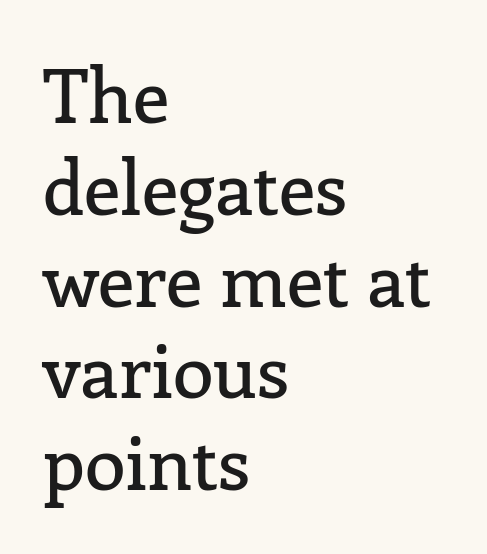
Is this a fixed-width face? No — the glyphs have proportional, varying widths. Horizontally, the lines are justified to the leading edge only. Rendered with straight, roman letterforms. Default kerning and tracking; the words read as compact shapes.
